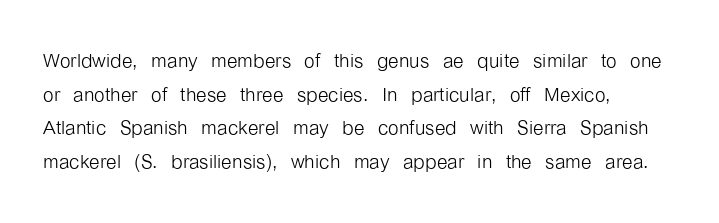
The image shows 27 px text type, upright; set left-aligned, normal line spacing (1.25x), normal letter spacing, not underlined.
